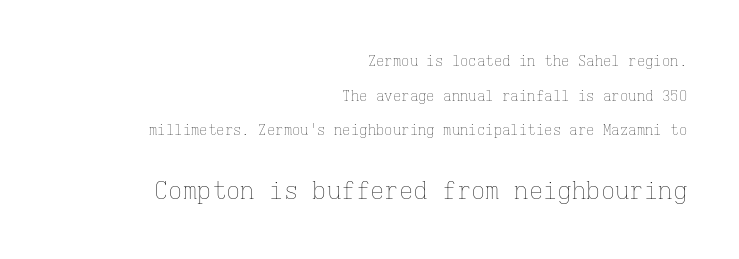
{"italic": "no", "bold": "no", "underline": "no", "align": "right", "line_spacing": "loose", "line_spacing_ratio": 2.48, "letter_spacing": "normal", "letter_spacing_em": 0.0, "larger_block": "second", "size_ratio": 1.71, "glyph_px": 24}
